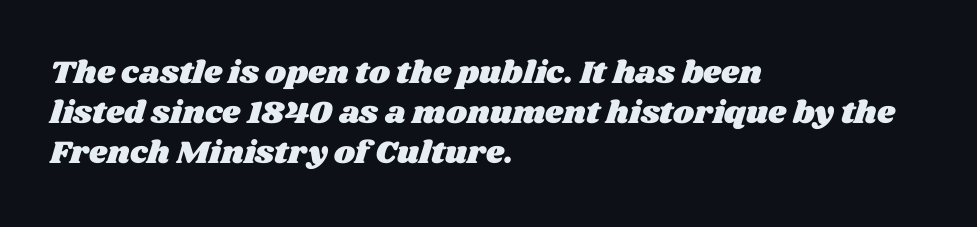
The baseline area is clear. This sample keeps an unexceptional amount of space between lines. Looks like regular typesetting: each glyph gets only the width it needs. Between one letter and the next there's only the usual sliver of space. Reading down the block, your eye returns to a fixed left position each line.
